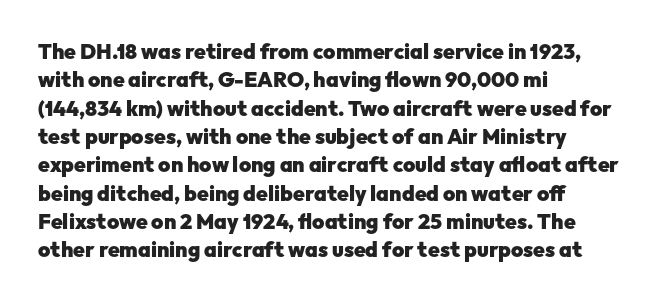
The lines in this sample share a left origin and differ only in where they stop. The block of text has a typical density, with ordinary space between rows. Posture: upright roman. The characters look thick and weighty, a clear bold. Letters rest on an invisible, unmarked baseline. There is no visible air inserted between adjacent glyphs.
